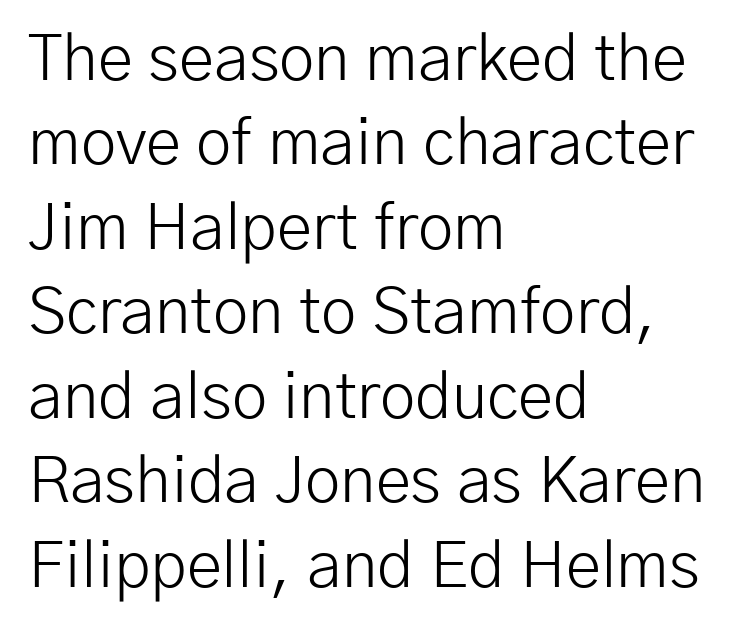
Q: Is the text bold? A: No.
Q: Is the text italic (slanted)? A: No, it is upright.
Q: Is the typeface a serif or a sans-serif typeface? A: Sans-serif.
Q: Is the text underlined? A: No.
Q: How is the paragraph aligned? A: Left-aligned.
Q: Is the spacing between letters normal or unusually wide? A: Normal.
Q: Is the spacing between lines tight, normal or loose? A: Normal.
Q: Width (condensed, normal, or wide)? A: Normal.
Q: Stroke contrast? A: Low.
Q: x-height? A: Medium.
Q: Monospaced? A: No.
